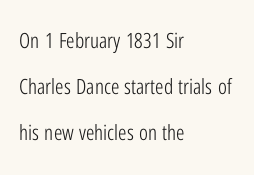
The image shows 21 px text type, upright; set left-aligned, loose line spacing (2.18x), normal letter spacing, not underlined.
